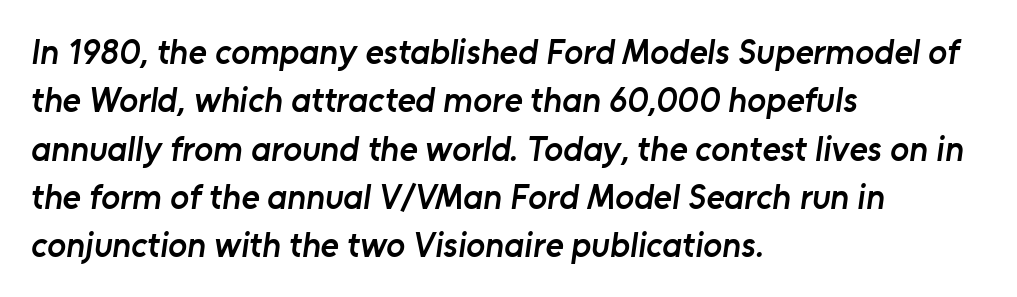
{"serif": "no", "bold": "semi", "weight": "semibold", "width": "normal", "stroke_contrast": "low", "x_height": "medium", "monospaced": "no", "underline": "no", "align": "left", "line_spacing": "normal", "line_spacing_ratio": 1.38, "letter_spacing": "normal", "letter_spacing_em": 0.0, "glyph_px": 35}
